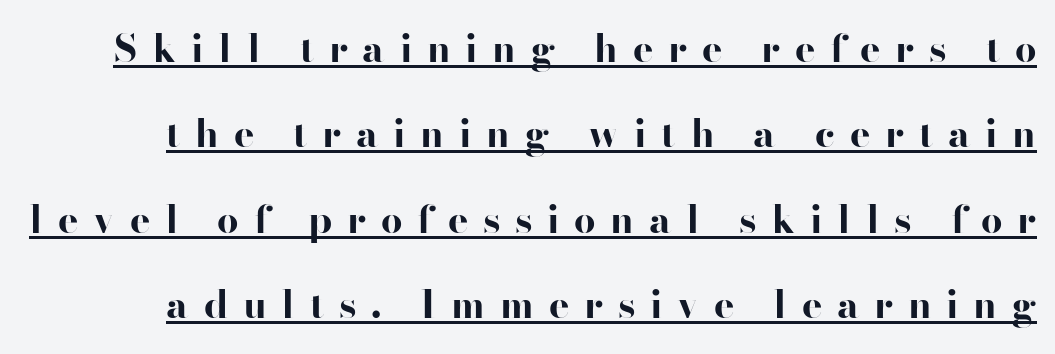
Q: Is the text bold? A: Yes.
Q: Is the text italic (slanted)? A: No, it is upright.
Q: Is the typeface a serif or a sans-serif typeface? A: Sans-serif.
Q: Is the text underlined? A: Yes.
Q: Is the spacing between letters normal or unusually wide? A: Unusually wide.
Q: Is the spacing between lines tight, normal or loose? A: Loose.
Q: Width (condensed, normal, or wide)? A: Wide.
Q: Stroke contrast? A: High.
Q: x-height? A: Small.
Q: Monospaced? A: No.
